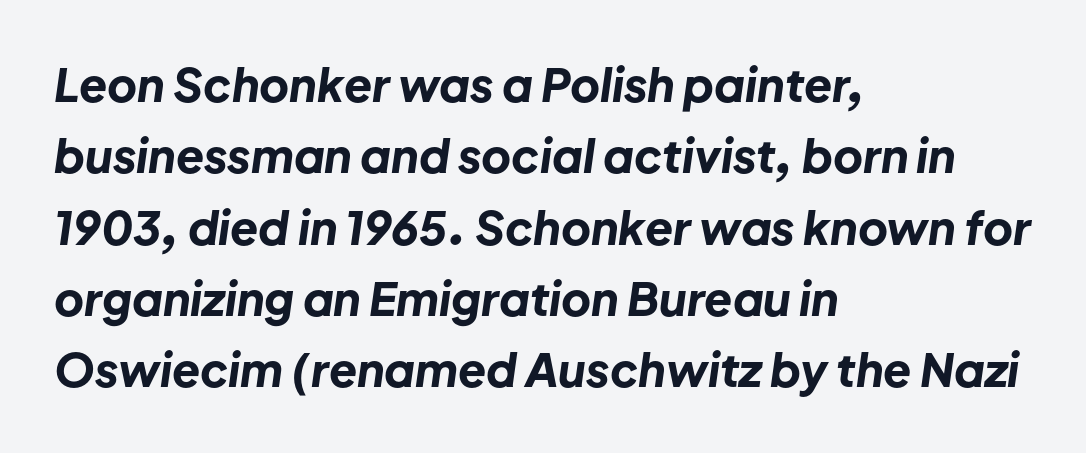
The image shows 46 px bold type, italic (leaning right); set left-aligned, normal line spacing (1.55x), normal letter spacing, not underlined; low stroke contrast and a medium x-height.
